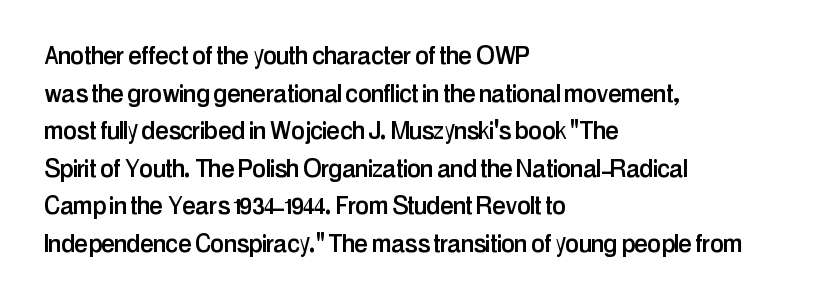
The image shows 31 px condensed sans-serif type, upright; set left-aligned, line spacing 1.21x, normal letter spacing, not underlined; low stroke contrast and a medium x-height.
